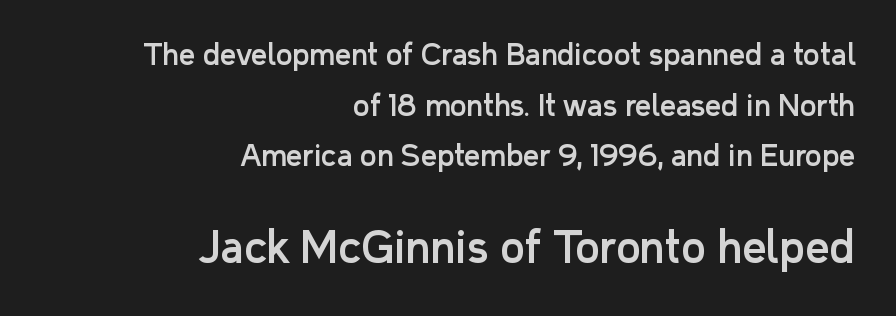
Q: Is the text italic (slanted)? A: No, it is upright.
Q: Is the typeface a serif or a sans-serif typeface? A: Sans-serif.
Q: Is the text underlined? A: No.
Q: How is the paragraph aligned? A: Right-aligned.
Q: Is the spacing between letters normal or unusually wide? A: Normal.
Q: Which block of text is set in a larger size, the first (top) or the second (bottom)? A: The second (bottom) one.
Q: Width (condensed, normal, or wide)? A: Normal.
Q: Stroke contrast? A: Low.
Q: x-height? A: Medium.
Q: Monospaced? A: No.
